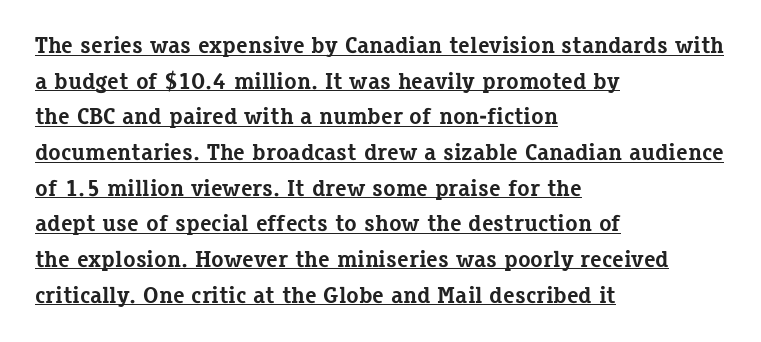
The image shows 23 px bold type, upright; set left-aligned, normal line spacing (1.55x), normal letter spacing, underlined.
